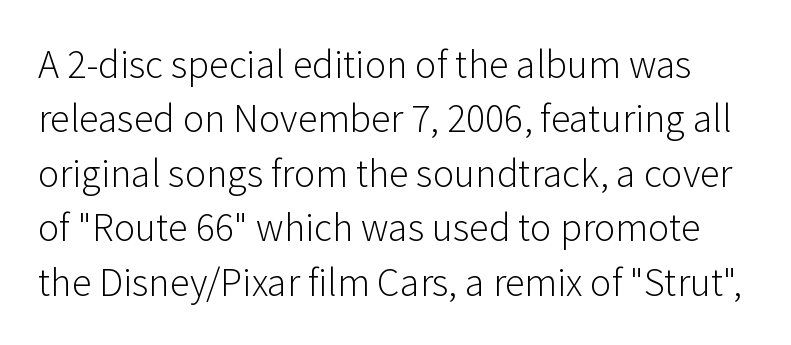
The image shows 40 px light sans-serif type, upright; set normal line spacing (1.36x), normal letter spacing, not underlined; low stroke contrast and a medium x-height.
